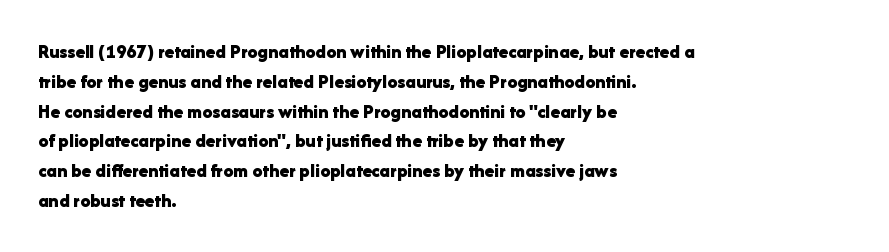
The image shows 20 px bold type, upright; set left-aligned, normal line spacing (1.49x), normal letter spacing, not underlined.
